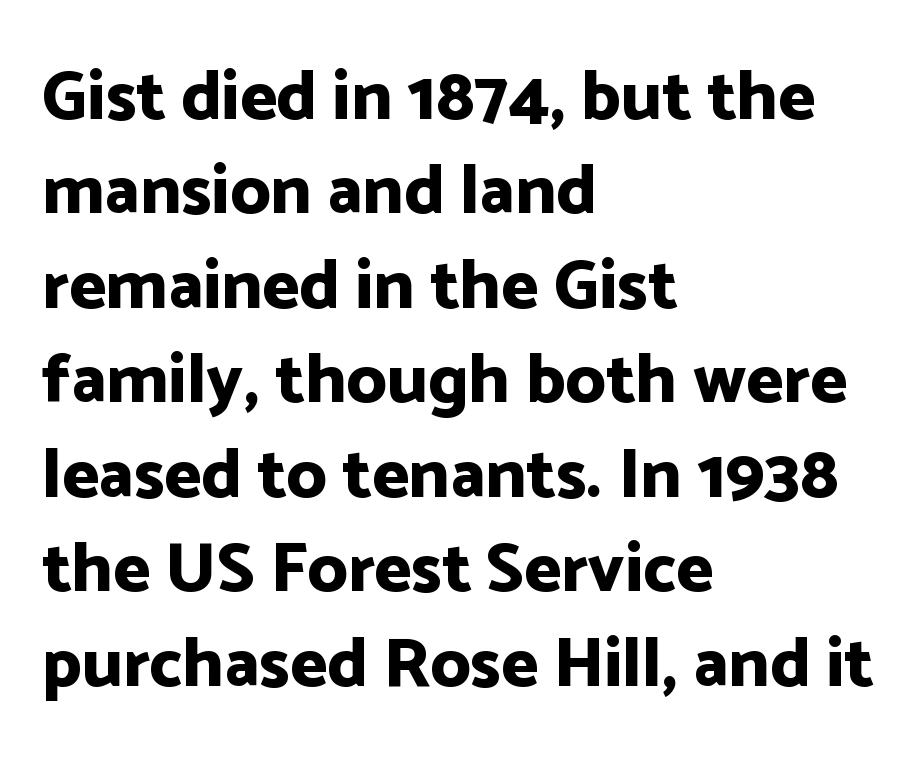
{"serif": "no", "italic": "no", "bold": "yes", "weight": "bold", "width": "normal", "stroke_contrast": "low", "x_height": "medium", "monospaced": "no", "underline": "no", "align": "left", "line_spacing": "normal", "line_spacing_ratio": 1.35, "letter_spacing": "normal", "letter_spacing_em": 0.0, "glyph_px": 70}
